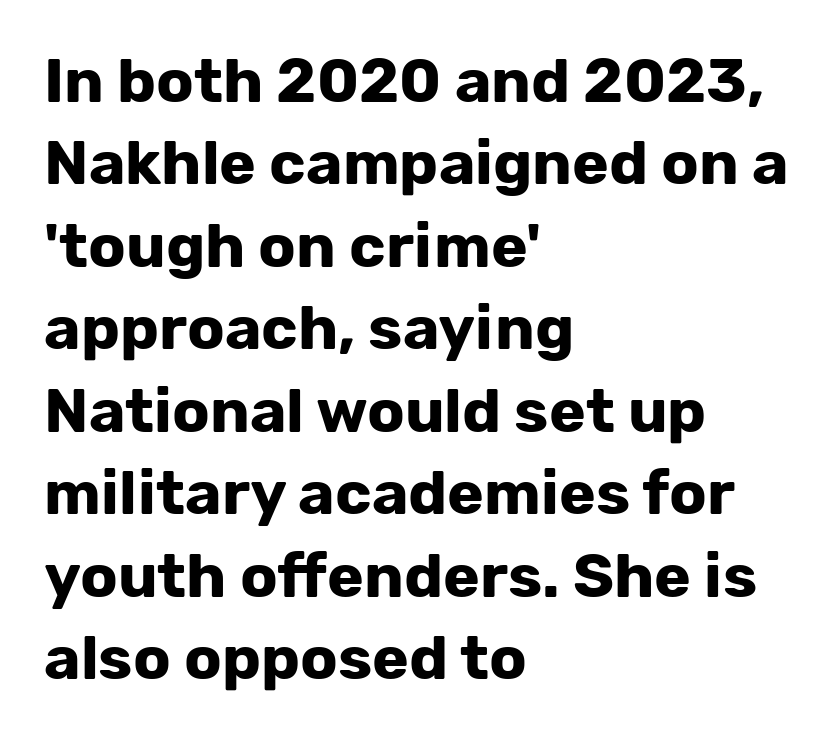
The typeface chosen for these lines omits serifs. The sample has been set heavy, in full bold. Spacing between characters is what you'd get straight out of the box. Upright lettering throughout. Descenders hang freely into open space.
